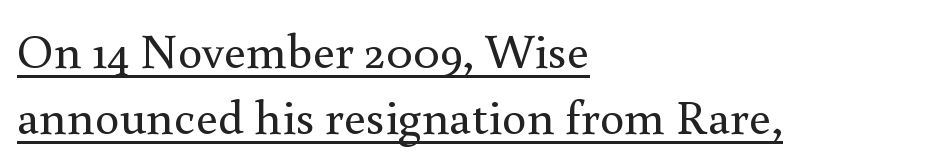
Q: Is the text bold? A: No.
Q: Is the text italic (slanted)? A: No, it is upright.
Q: Is the typeface a serif or a sans-serif typeface? A: Serif.
Q: Is the text underlined? A: Yes.
Q: How is the paragraph aligned? A: Left-aligned.
Q: Is the spacing between letters normal or unusually wide? A: Normal.
Q: Is the spacing between lines tight, normal or loose? A: Normal.
Q: Width (condensed, normal, or wide)? A: Normal.
Q: x-height? A: Small.
Q: Monospaced? A: No.
